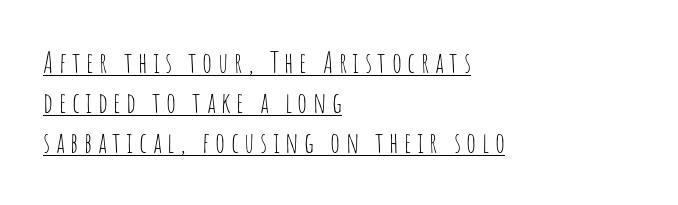
The image shows 29 px thin, condensed sans-serif type, upright; set left-aligned, normal line spacing (1.38x), underlined; low stroke contrast and a large x-height.
